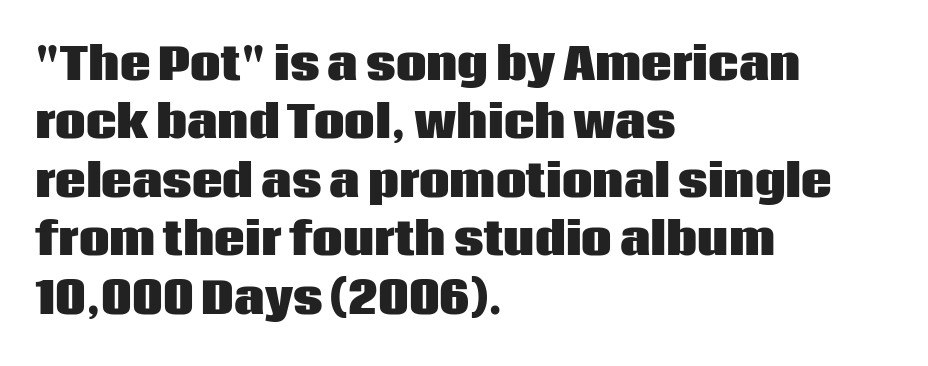
The image shows 43 px heavy sans-serif type, upright; set left-aligned, normal line spacing (1.36x), normal letter spacing, not underlined; low stroke contrast and a large x-height.
